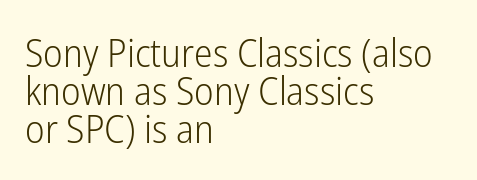
These glyphs show unthickened strokes, regular width or finer. The letters stand upright; this is a roman face. This rendering employs a face without finishing strokes, i.e., a sans-serif. Rule under the text: the space is simply empty. Vertically, the passage feels compressed, each row crowding the next. Compared with a centered layout, this one pins lines to the left instead.
